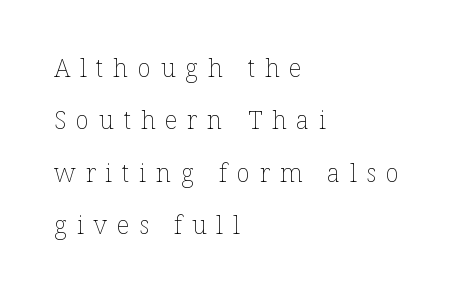
Q: Is the text bold? A: No.
Q: Is the text italic (slanted)? A: No, it is upright.
Q: Is the text underlined? A: No.
Q: How is the paragraph aligned? A: Left-aligned.
Q: Is the spacing between letters normal or unusually wide? A: Unusually wide.
Q: Is the spacing between lines tight, normal or loose? A: Loose.
